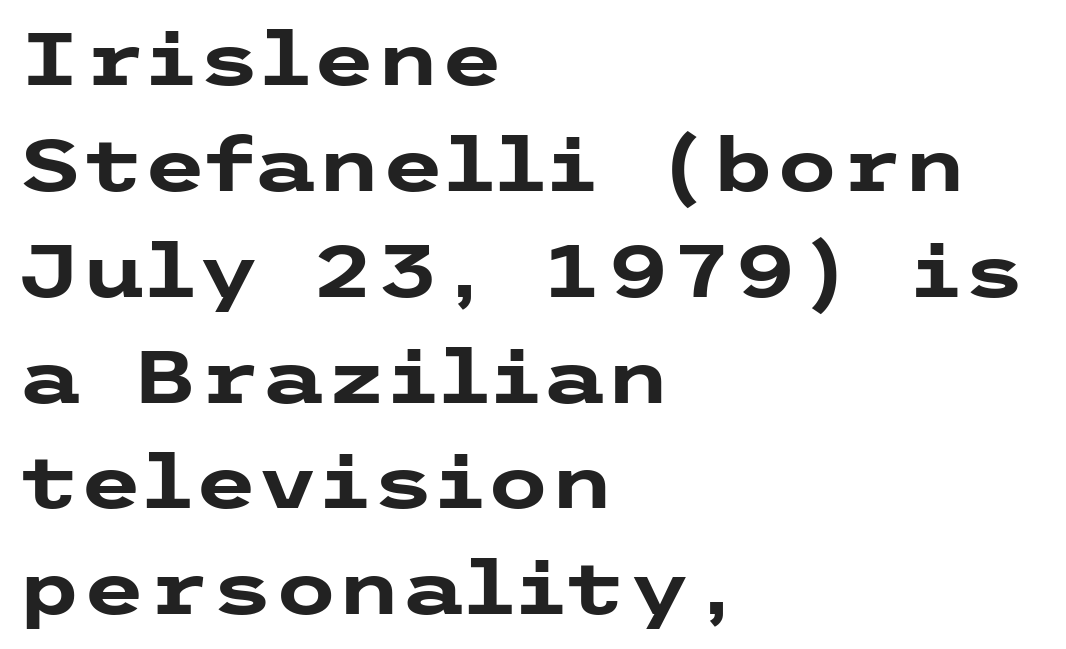
Thick stems and heavy bowls — unmistakably bold. Line beginnings align vertically; line endings do not. Spacing between characters is what you'd get straight out of the box. Type style note: lacks serifs. The specimen reads as upright at a glance.
